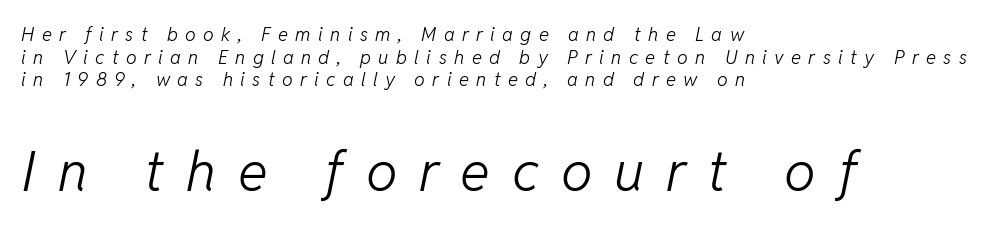
{"italic": "yes", "lean": "right", "slant_degrees": 11, "bold": "no", "weight": "light", "width": "normal", "stroke_contrast": "low", "x_height": "medium", "monospaced": "no", "underline": "no", "align": "left", "line_spacing_ratio": 1.19, "letter_spacing": "wide", "letter_spacing_em": 0.39, "larger_block": "second", "size_ratio": 2.95, "glyph_px": 56}
